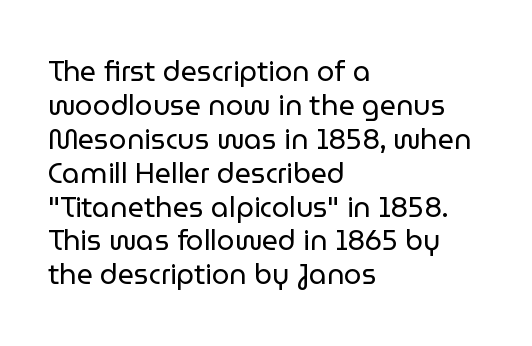
{"serif": "no", "italic": "no", "bold": "no", "weight": "regular", "width": "normal", "stroke_contrast": "low", "x_height": "medium", "monospaced": "no", "underline": "no", "align": "left", "line_spacing_ratio": 1.21, "letter_spacing": "normal", "letter_spacing_em": 0.0, "glyph_px": 28}
